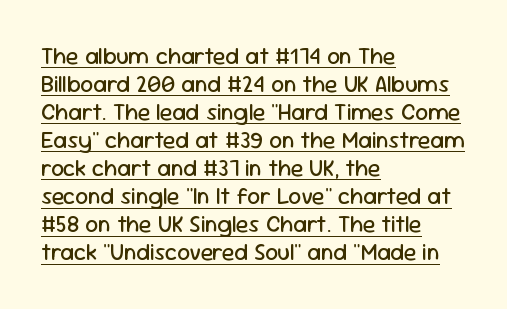
Q: Is the text bold? A: No.
Q: Is the text italic (slanted)? A: No, it is upright.
Q: Is the text underlined? A: Yes.
Q: How is the paragraph aligned? A: Left-aligned.
Q: Is the spacing between letters normal or unusually wide? A: Normal.
